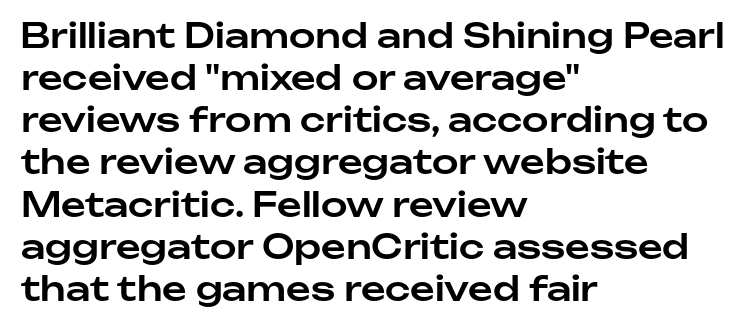
The image shows 34 px sans-serif type, upright; set left-aligned, line spacing 1.24x, normal letter spacing, not underlined; low stroke contrast and a medium x-height.
